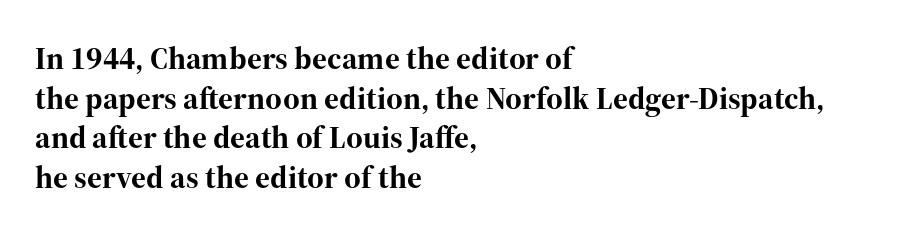
{"serif": "yes", "italic": "no", "bold": "yes", "weight": "bold", "width": "normal", "stroke_contrast": "high", "x_height": "medium", "monospaced": "no", "underline": "no", "align": "left", "line_spacing_ratio": 1.24, "letter_spacing": "normal", "letter_spacing_em": 0.0, "glyph_px": 32}
